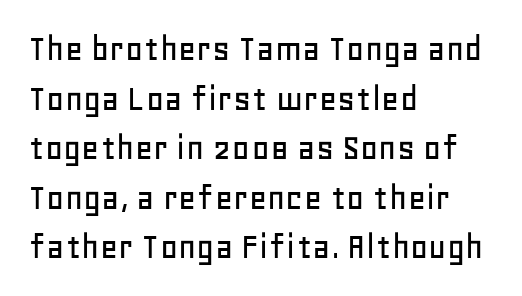
{"serif": "no", "italic": "no", "width": "normal", "stroke_contrast": "low", "x_height": "large", "monospaced": "no", "underline": "no", "align": "left", "line_spacing": "normal", "line_spacing_ratio": 1.27, "letter_spacing": "normal", "letter_spacing_em": 0.0, "glyph_px": 39}
